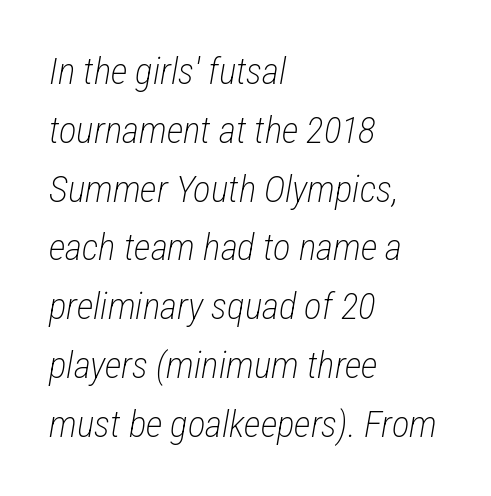
{"italic": "yes", "lean": "right", "slant_degrees": 12, "bold": "no", "weight": "light", "width": "condensed", "stroke_contrast": "low", "x_height": "medium", "monospaced": "no", "underline": "no", "align": "left", "line_spacing": "normal", "line_spacing_ratio": 1.59, "letter_spacing": "normal", "letter_spacing_em": 0.0, "glyph_px": 37}
